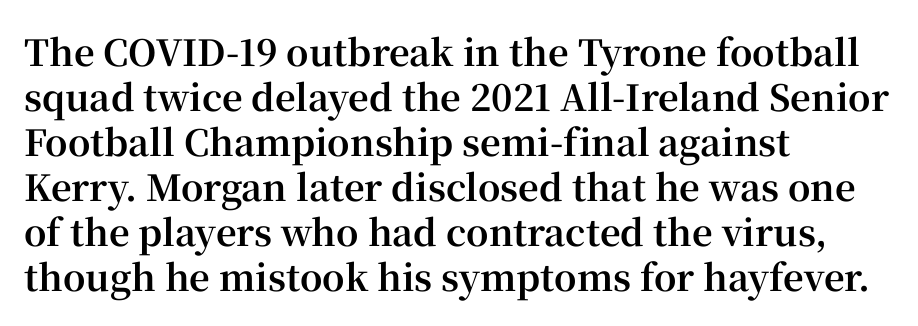
Layout note: lines flush left. The glyphs have the mass of a bold cut. To sum up the face: it has serifs. Notice how the stems are strictly vertical — no italics here. Students, note that the glyphs here touch the page at normal intervals. No word sits above an underline.
